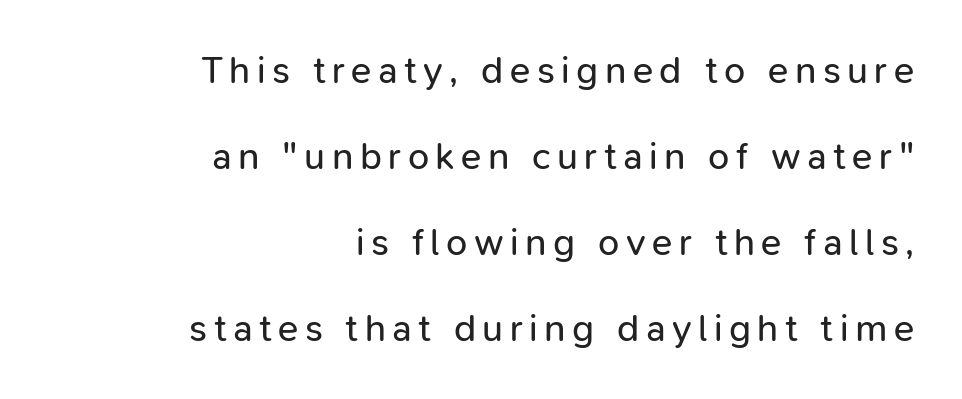
The image shows 38 px regular-weight sans-serif type, upright; set right-aligned, loose line spacing (2.26x), not underlined; low stroke contrast and a medium x-height.
